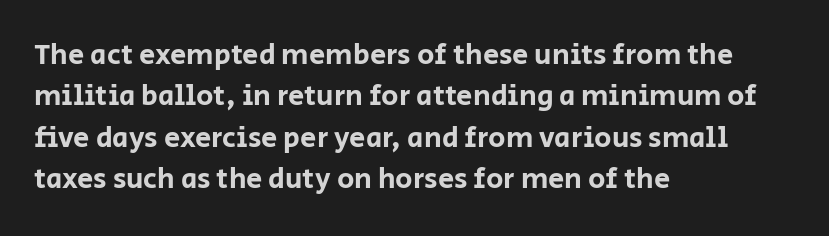
The image shows 29 px sans-serif type, upright; set left-aligned, normal line spacing (1.43x), normal letter spacing, not underlined; low stroke contrast and a large x-height.
